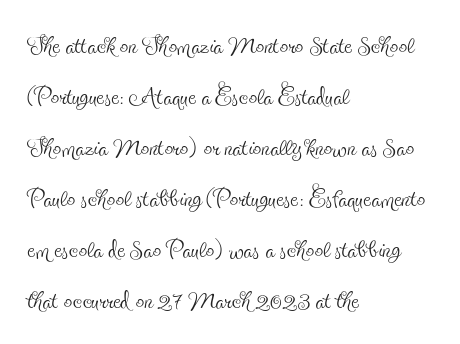
The image shows 34 px thin, condensed serif type; set left-aligned, normal line spacing (1.5x), normal letter spacing, not underlined; a small x-height.
